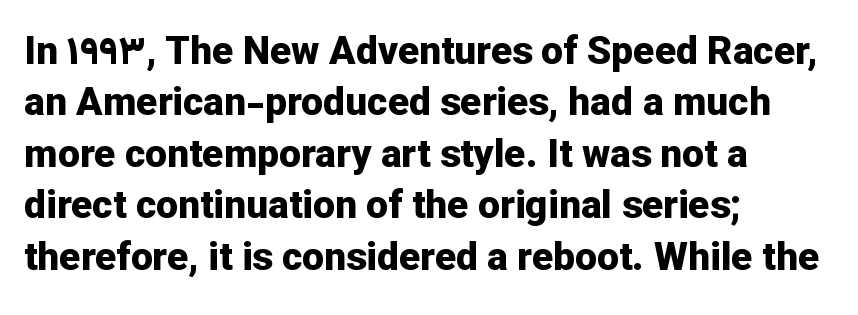
Q: Is the text bold? A: Yes.
Q: Is the text italic (slanted)? A: No, it is upright.
Q: Is the typeface a serif or a sans-serif typeface? A: Sans-serif.
Q: Is the text underlined? A: No.
Q: How is the paragraph aligned? A: Left-aligned.
Q: Is the spacing between letters normal or unusually wide? A: Normal.
Q: Is the spacing between lines tight, normal or loose? A: Normal.
Q: Width (condensed, normal, or wide)? A: Normal.
Q: Stroke contrast? A: Low.
Q: x-height? A: Medium.
Q: Monospaced? A: No.
